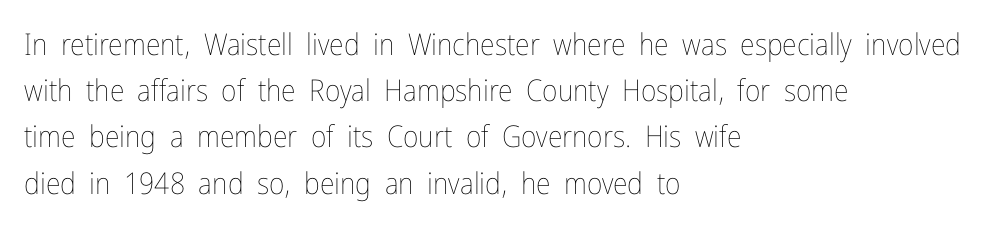
{"italic": "no", "bold": "no", "weight": "thin", "width": "condensed", "stroke_contrast": "low", "x_height": "medium", "monospaced": "no", "underline": "no", "align": "left", "line_spacing": "normal", "line_spacing_ratio": 1.54, "letter_spacing": "normal", "letter_spacing_em": 0.0, "glyph_px": 30}
